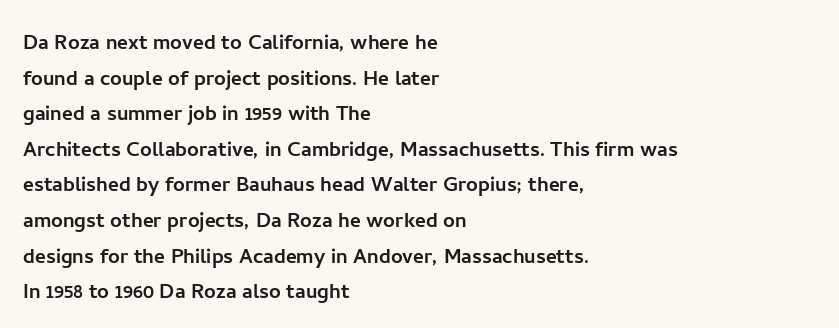
Q: Is the text italic (slanted)? A: No, it is upright.
Q: Is the text underlined? A: No.
Q: How is the paragraph aligned? A: Left-aligned.
Q: Is the spacing between letters normal or unusually wide? A: Normal.
Q: Is the spacing between lines tight, normal or loose? A: Normal.
